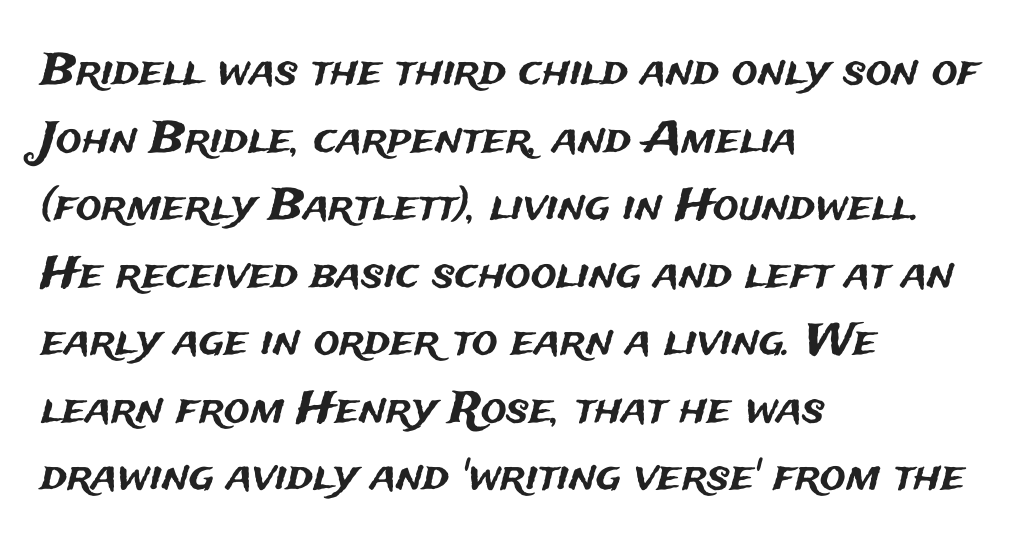
The image shows 43 px sans-serif type; set left-aligned, normal line spacing (1.57x), normal letter spacing, not underlined; medium stroke contrast and a medium x-height.
